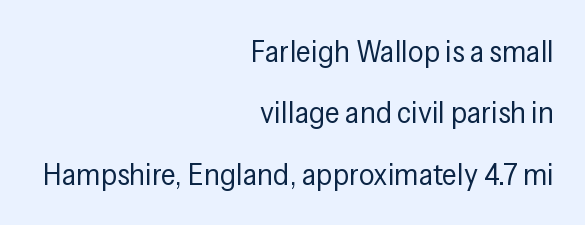
{"serif": "no", "italic": "no", "bold": "no", "weight": "regular", "width": "condensed", "stroke_contrast": "low", "x_height": "medium", "monospaced": "no", "underline": "no", "align": "right", "line_spacing": "loose", "line_spacing_ratio": 1.98, "letter_spacing": "normal", "letter_spacing_em": 0.0, "glyph_px": 31}
